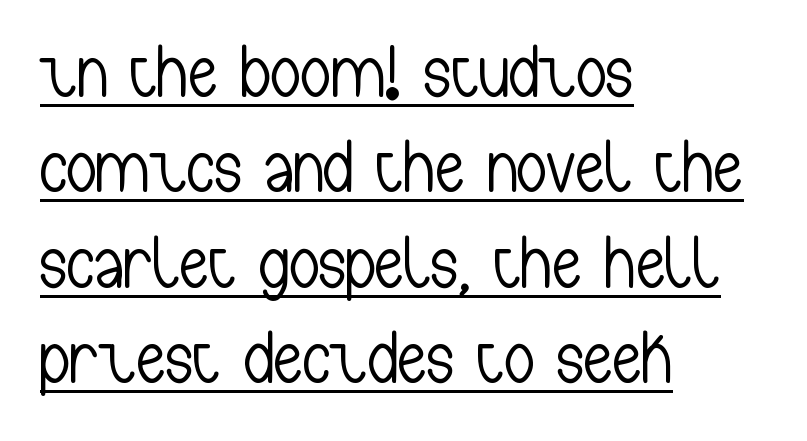
The image shows 74 px light, condensed sans-serif type, upright; set left-aligned, normal line spacing (1.29x), normal letter spacing, underlined; low stroke contrast and a medium x-height.
